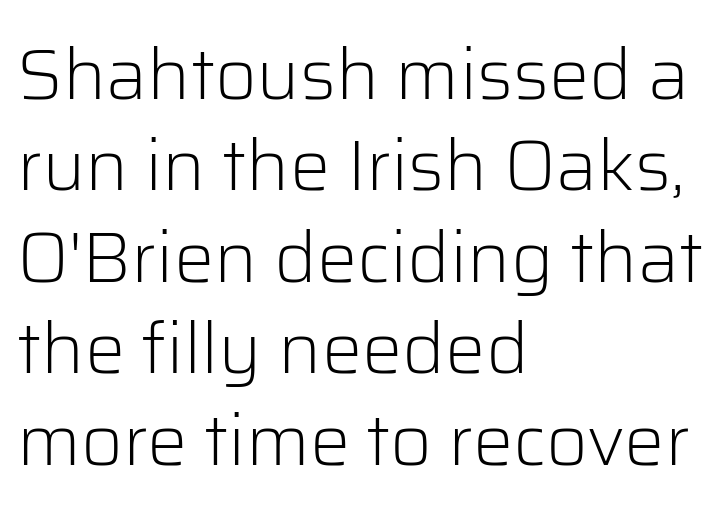
{"serif": "no", "italic": "no", "bold": "no", "weight": "light", "width": "normal", "stroke_contrast": "low", "x_height": "medium", "monospaced": "no", "underline": "no", "align": "left", "line_spacing": "normal", "line_spacing_ratio": 1.27, "letter_spacing": "normal", "letter_spacing_em": 0.0, "glyph_px": 72}
